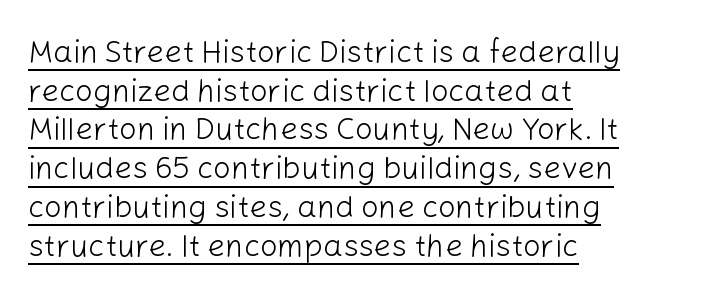
Q: Is the text bold? A: No.
Q: Is the text italic (slanted)? A: No, it is upright.
Q: Is the typeface a serif or a sans-serif typeface? A: Sans-serif.
Q: Is the text underlined? A: Yes.
Q: How is the paragraph aligned? A: Left-aligned.
Q: Is the spacing between letters normal or unusually wide? A: Normal.
Q: Is the spacing between lines tight, normal or loose? A: Normal.
Q: Width (condensed, normal, or wide)? A: Normal.
Q: Stroke contrast? A: Low.
Q: x-height? A: Medium.
Q: Monospaced? A: No.
